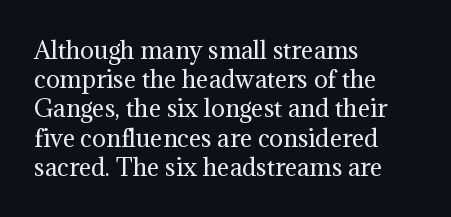
{"italic": "no", "bold": "no", "underline": "no", "align": "left", "line_spacing": "normal", "line_spacing_ratio": 1.27, "letter_spacing": "normal", "letter_spacing_em": 0.0, "glyph_px": 23}
